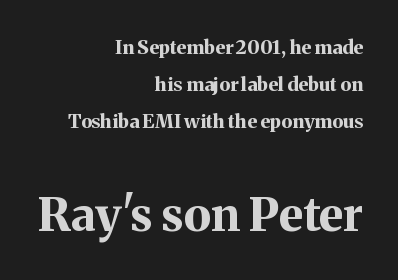
The image shows 47 px bold serif type, upright; set right-aligned, loose line spacing (1.96x), normal letter spacing, not underlined; the second (bottom) block is 2.47x larger; medium stroke contrast and a medium x-height.
